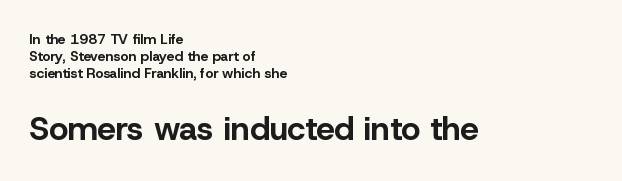
Descenders are the only things crossing below the line. Varying glyph widths throughout — classic text-font behaviour. Notice how thick the strokes are: this is what a full bold looks like. You can tell from the bare stems that sans-serif type was used. The text block is weighted toward the left margin, trailing off unevenly rightward. Bigger letters appear in the bottom chunk; the top chunk is reduced.
